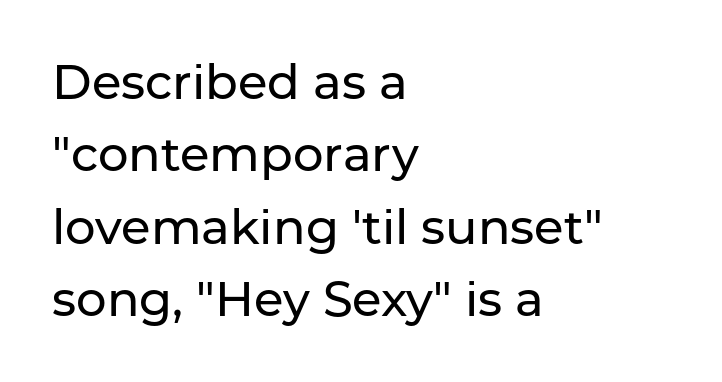
Q: Is the text italic (slanted)? A: No, it is upright.
Q: Is the typeface a serif or a sans-serif typeface? A: Sans-serif.
Q: Is the text underlined? A: No.
Q: How is the paragraph aligned? A: Left-aligned.
Q: Is the spacing between letters normal or unusually wide? A: Normal.
Q: Is the spacing between lines tight, normal or loose? A: Normal.
Q: Width (condensed, normal, or wide)? A: Normal.
Q: Stroke contrast? A: Low.
Q: x-height? A: Medium.
Q: Monospaced? A: No.
